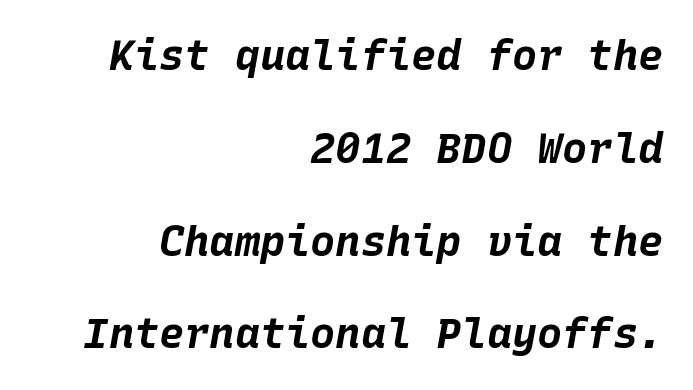
Q: Is the text bold? A: Yes.
Q: Is the text italic (slanted)? A: Yes, it leans right by about 10 degrees.
Q: Is the text underlined? A: No.
Q: How is the paragraph aligned? A: Right-aligned.
Q: Is the spacing between letters normal or unusually wide? A: Normal.
Q: Is the spacing between lines tight, normal or loose? A: Loose.
Q: Width (condensed, normal, or wide)? A: Normal.
Q: Stroke contrast? A: Low.
Q: x-height? A: Large.
Q: Monospaced? A: Yes.
